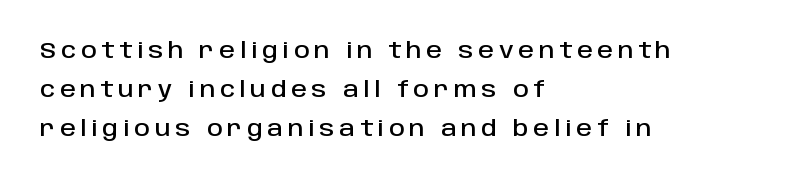
{"italic": "no", "underline": "no", "align": "left", "line_spacing_ratio": 1.78, "letter_spacing": "wide", "letter_spacing_em": 0.22, "glyph_px": 22}
